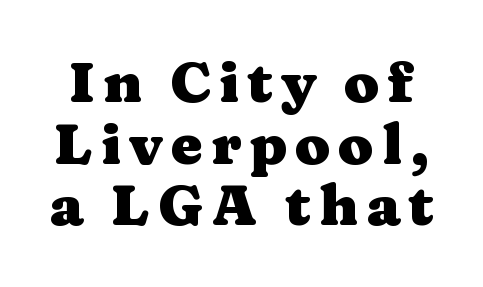
The image shows 57 px heavy, wide serif type, upright; set tight line spacing (1.08x), not underlined; medium stroke contrast and a medium x-height.
